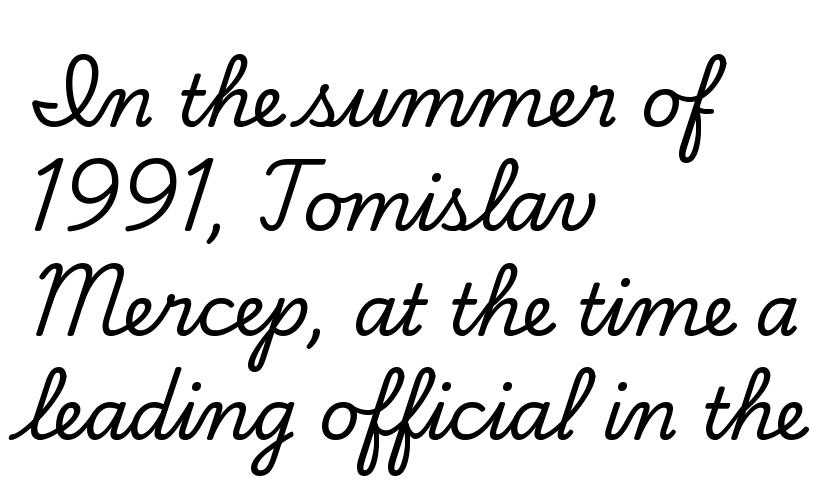
Think of a printed novel: that variable character pitch is what you see here. Letterform terminals end in serifs throughout the passage. The gaps between neighbouring characters are ordinary and unremarkable. Anything drawn beneath the words? Only blank space. Line starts are locked; line ends wander. What's the leading like? Ordinary, nothing unusual.
